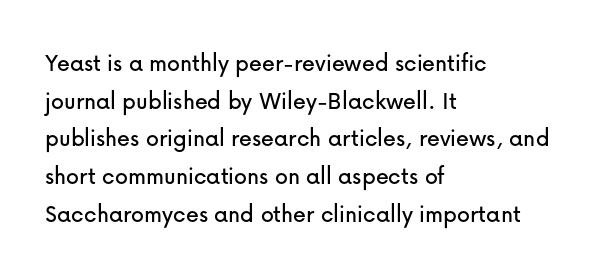
Which margin do the lines hug? The left one — the right edge is uneven. This sample uses plain, unmodified letter spacing. Glance below the letters and you will spot only blank space. Baseline-to-baseline distance is the conventional proportion of letter height.
